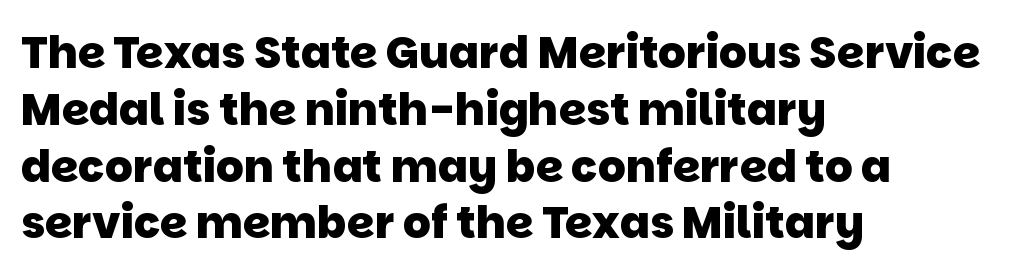
The image shows 44 px heavy sans-serif type; set left-aligned, normal line spacing (1.29x), normal letter spacing, not underlined; low stroke contrast and a large x-height.
